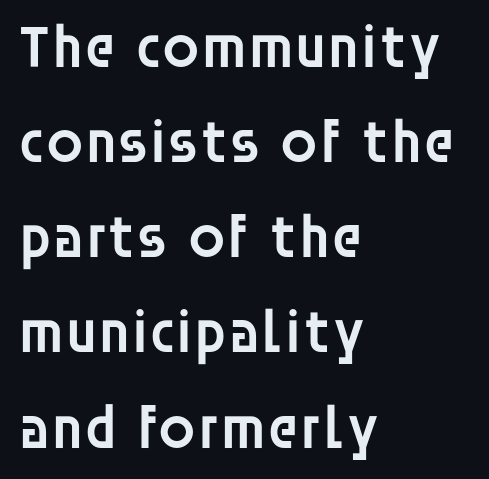
The words here are not underlined. Check where the strokes stop: nothing finishes them off — pure sans. These lines keep a tight, regular rhythm from letter to letter. Is there any slant? The stems are plumb.
